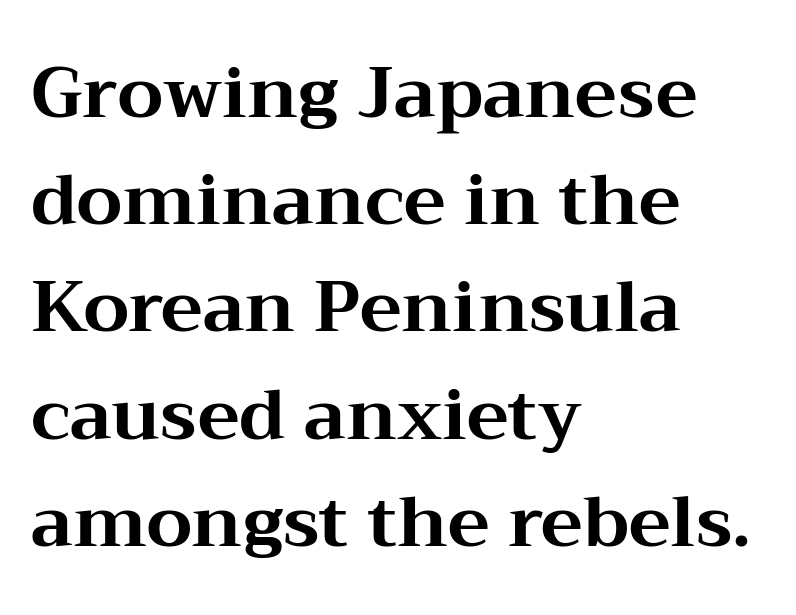
{"serif": "yes", "italic": "no", "bold": "yes", "weight": "bold", "width": "wide", "stroke_contrast": "medium", "x_height": "medium", "monospaced": "no", "underline": "no", "align": "left", "line_spacing": "normal", "line_spacing_ratio": 1.51, "letter_spacing": "normal", "letter_spacing_em": 0.0, "glyph_px": 71}
